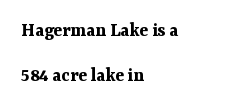
Q: Is the text bold? A: Yes.
Q: Is the text italic (slanted)? A: No, it is upright.
Q: Is the text underlined? A: No.
Q: How is the paragraph aligned? A: Left-aligned.
Q: Is the spacing between letters normal or unusually wide? A: Normal.
Q: Is the spacing between lines tight, normal or loose? A: Loose.
